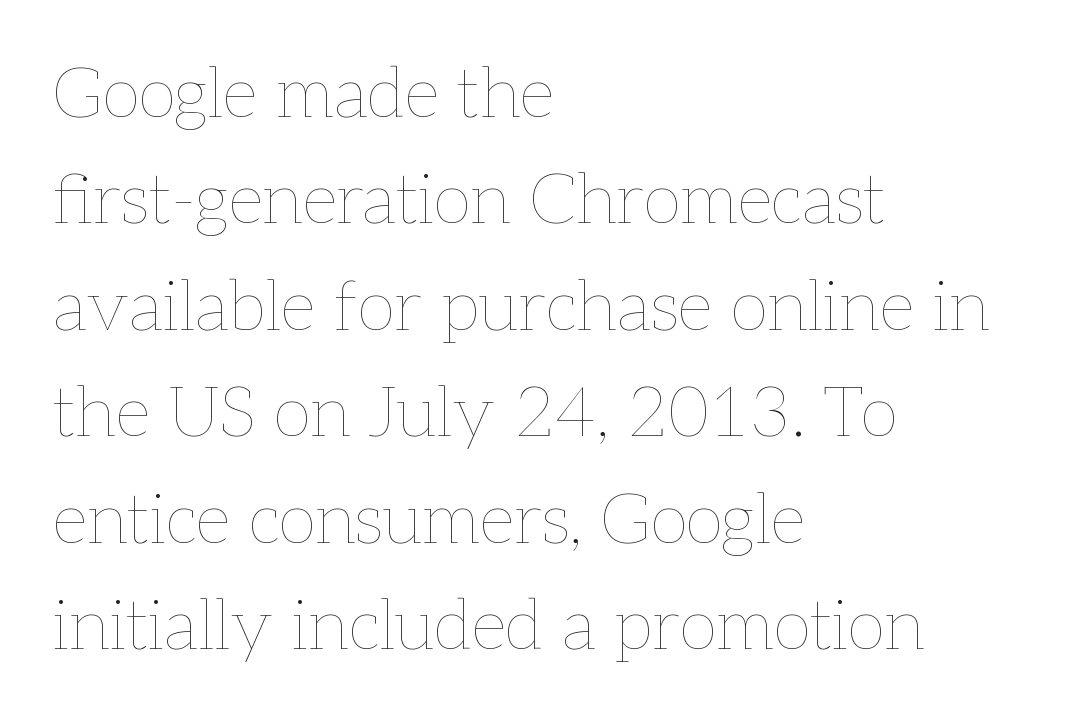
These lines are rendered in a variable-pitch font. Students, observe: this is what conventionally led text looks like. No extra ink here — the face is not bold. Rule under the text: the space is simply empty.
